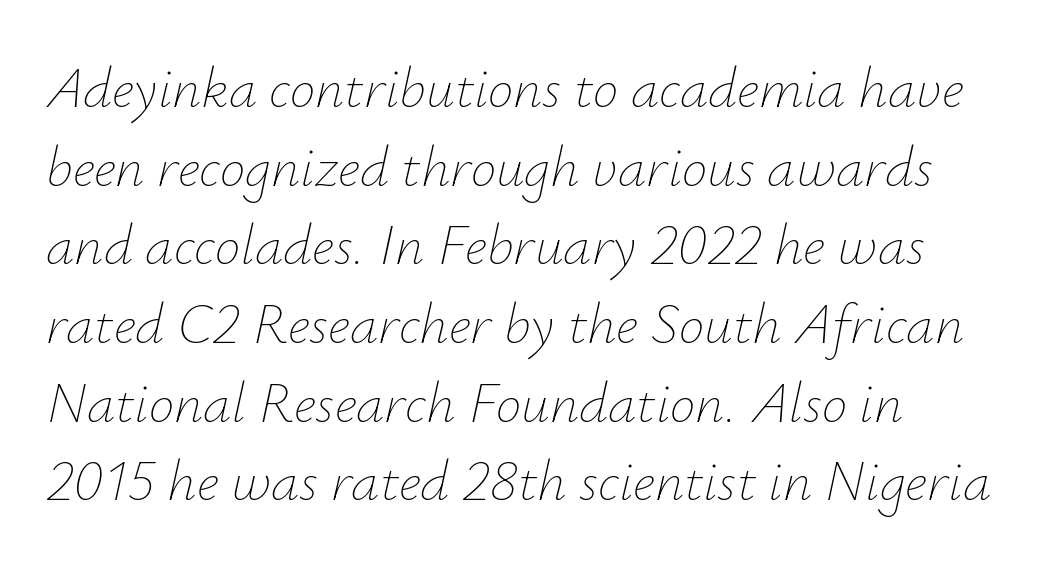
The gap between lines stays unmarked. Nothing unusual about the tracking: characters are spaced as the font intends. Do the characters align in a grid? No, the font is proportional. A normal amount of white space separates one row of letters from the next. The face used here has a pronounced slope to its letters.
